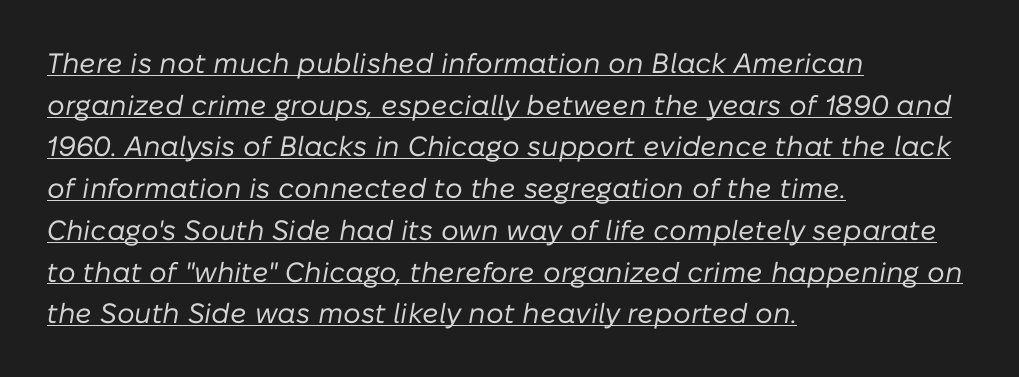
Q: Is the text bold? A: No.
Q: Is the text italic (slanted)? A: Yes, it leans right by about 10 degrees.
Q: Is the text underlined? A: Yes.
Q: How is the paragraph aligned? A: Left-aligned.
Q: Is the spacing between letters normal or unusually wide? A: Normal.
Q: Is the spacing between lines tight, normal or loose? A: Normal.
Q: Width (condensed, normal, or wide)? A: Normal.
Q: Stroke contrast? A: Low.
Q: x-height? A: Medium.
Q: Monospaced? A: No.
